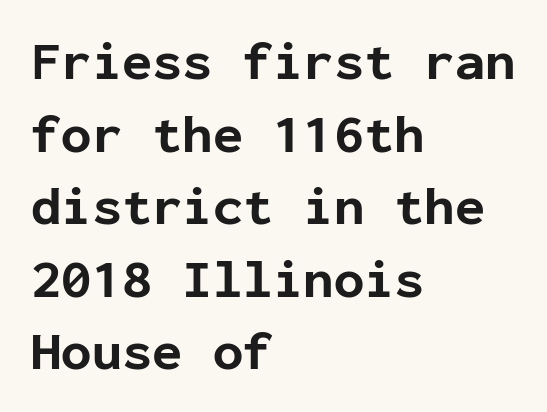
Q: Is the text bold? A: Yes.
Q: Is the text italic (slanted)? A: No, it is upright.
Q: Is the typeface a serif or a sans-serif typeface? A: Sans-serif.
Q: Is the text underlined? A: No.
Q: How is the paragraph aligned? A: Left-aligned.
Q: Is the spacing between letters normal or unusually wide? A: Normal.
Q: Is the spacing between lines tight, normal or loose? A: Normal.
Q: Width (condensed, normal, or wide)? A: Normal.
Q: Stroke contrast? A: Low.
Q: x-height? A: Medium.
Q: Monospaced? A: Yes.
